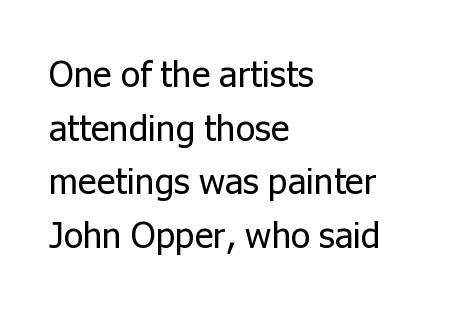
The space directly below the letters is spotless. Does the leading feel generous? No, just average. It's the straight-up-and-down kind of type. Is the type heavy? It reads as light-to-regular instead.
